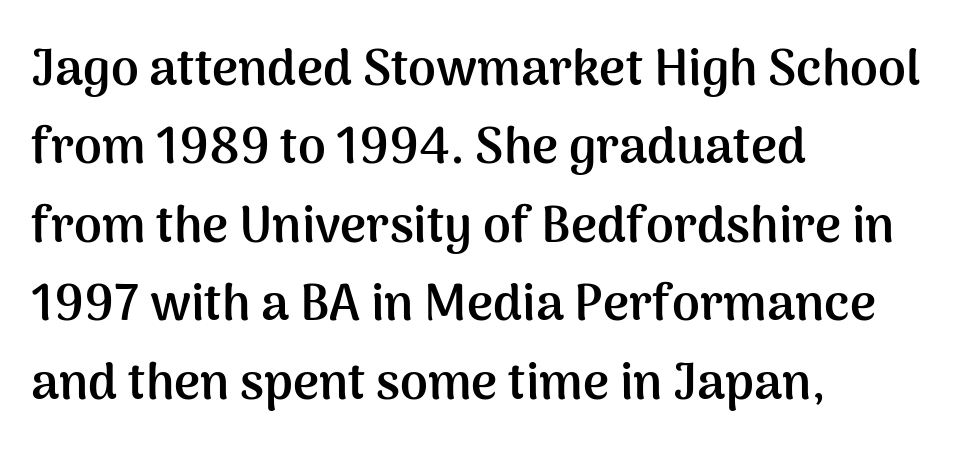
Q: Is the text bold? A: Yes.
Q: Is the text italic (slanted)? A: No, it is upright.
Q: Is the typeface a serif or a sans-serif typeface? A: Sans-serif.
Q: Is the text underlined? A: No.
Q: How is the paragraph aligned? A: Left-aligned.
Q: Is the spacing between letters normal or unusually wide? A: Normal.
Q: Is the spacing between lines tight, normal or loose? A: Normal.
Q: Width (condensed, normal, or wide)? A: Normal.
Q: Stroke contrast? A: Medium.
Q: x-height? A: Medium.
Q: Monospaced? A: No.
